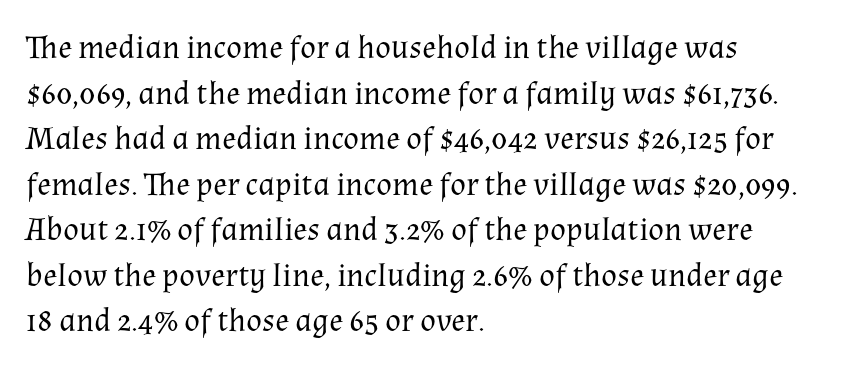
Varying glyph widths throughout — classic text-font behaviour. This is not heavy type; no bold has been used. To sum up the face: it has serifs. Which margin do the lines hug? The left one — the right edge is uneven.
